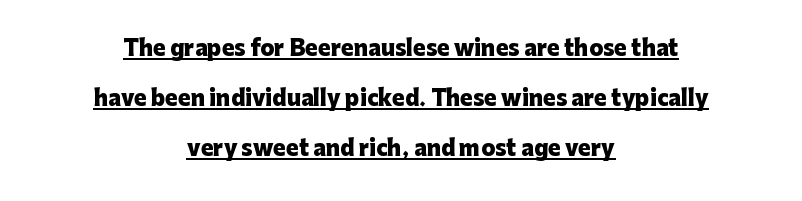
The image shows 21 px bold type, upright; set centered, loose line spacing (2.37x), normal letter spacing, underlined.
